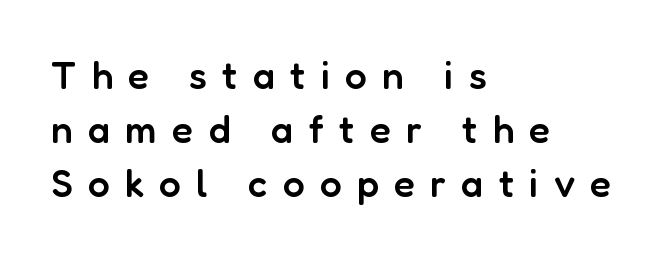
Q: Is the text bold? A: Semi-bold.
Q: Is the text italic (slanted)? A: No, it is upright.
Q: Is the typeface a serif or a sans-serif typeface? A: Sans-serif.
Q: Is the text underlined? A: No.
Q: How is the paragraph aligned? A: Left-aligned.
Q: Is the spacing between letters normal or unusually wide? A: Unusually wide.
Q: Is the spacing between lines tight, normal or loose? A: Normal.
Q: Width (condensed, normal, or wide)? A: Normal.
Q: Stroke contrast? A: Low.
Q: x-height? A: Medium.
Q: Monospaced? A: No.
